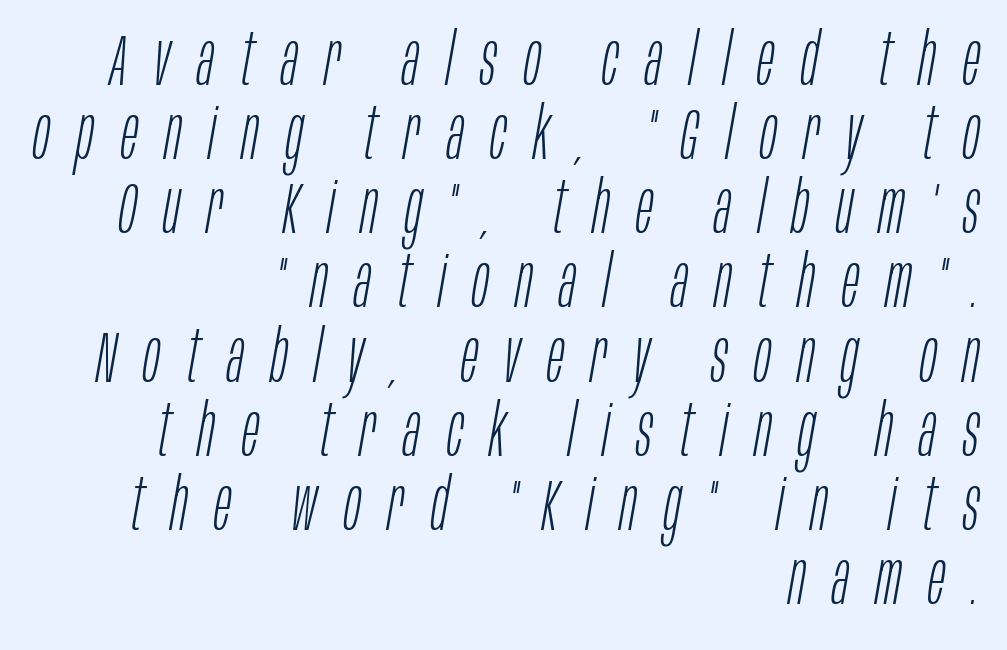
The image shows 72 px light, condensed type, italic (leaning right); set right-aligned, tight line spacing (1.03x), unusually wide letter spacing (+0.37 em), not underlined; low stroke contrast and a large x-height.
